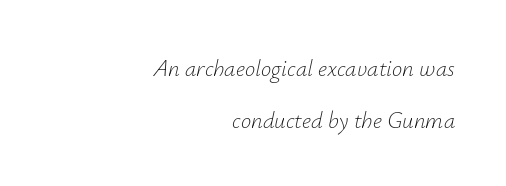
Q: Is the text bold? A: No.
Q: Is the text italic (slanted)? A: Yes, it leans right by about 12 degrees.
Q: Is the text underlined? A: No.
Q: How is the paragraph aligned? A: Right-aligned.
Q: Is the spacing between letters normal or unusually wide? A: Normal.
Q: Is the spacing between lines tight, normal or loose? A: Loose.
